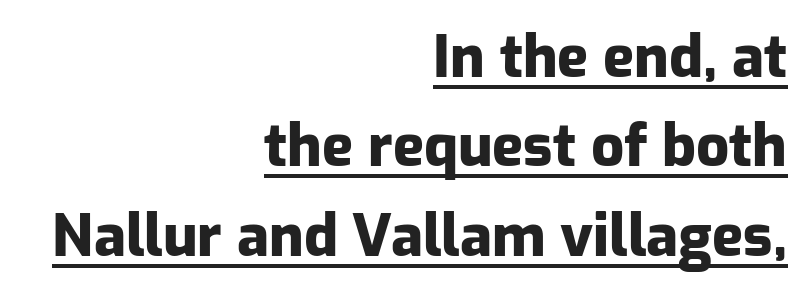
The image shows 58 px heavy sans-serif type, upright; set right-aligned, normal line spacing (1.54x), normal letter spacing, underlined; low stroke contrast and a medium x-height.
